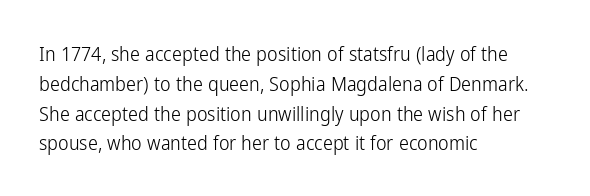
{"italic": "no", "bold": "no", "underline": "no", "align": "left", "line_spacing": "normal", "line_spacing_ratio": 1.49, "letter_spacing": "normal", "letter_spacing_em": 0.0, "glyph_px": 20}
